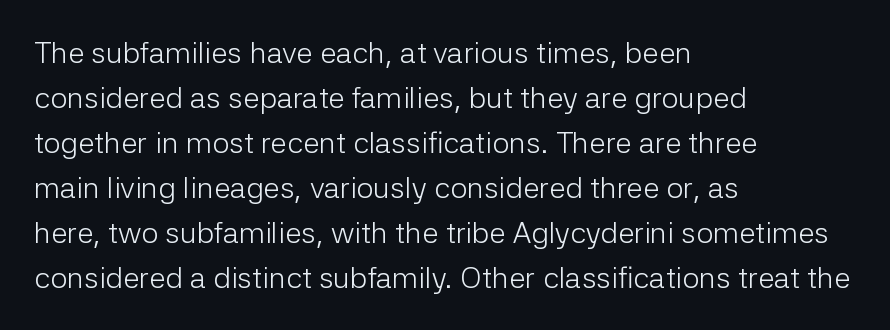
{"serif": "no", "italic": "no", "bold": "no", "weight": "light", "width": "normal", "stroke_contrast": "low", "x_height": "medium", "monospaced": "no", "underline": "no", "align": "left", "line_spacing": "normal", "line_spacing_ratio": 1.5, "letter_spacing": "normal", "letter_spacing_em": 0.0, "glyph_px": 30}
